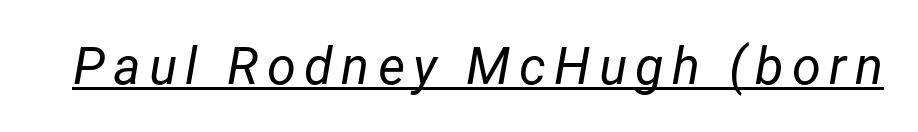
{"italic": "yes", "lean": "right", "slant_degrees": 12, "bold": "no", "weight": "regular", "width": "normal", "stroke_contrast": "low", "x_height": "medium", "monospaced": "no", "underline": "yes", "glyph_px": 52}
